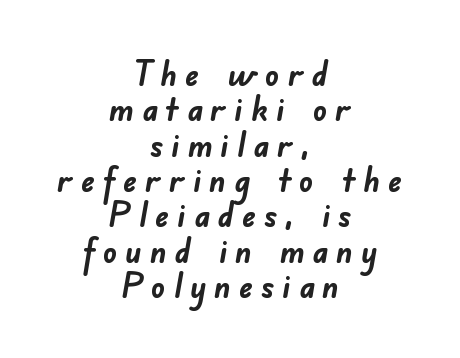
The image shows 35 px semibold sans-serif type; set centered, tight line spacing (1.01x), unusually wide letter spacing (+0.22 em), not underlined; low stroke contrast and a small x-height.
